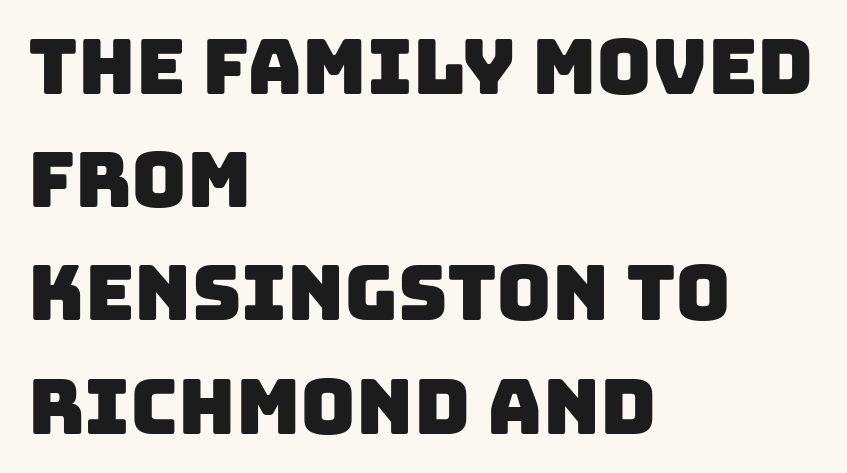
{"serif": "no", "width": "normal", "stroke_contrast": "low", "x_height": "large", "monospaced": "no", "underline": "no", "align": "left", "line_spacing": "normal", "line_spacing_ratio": 1.49, "letter_spacing": "normal", "letter_spacing_em": 0.0, "glyph_px": 76}
